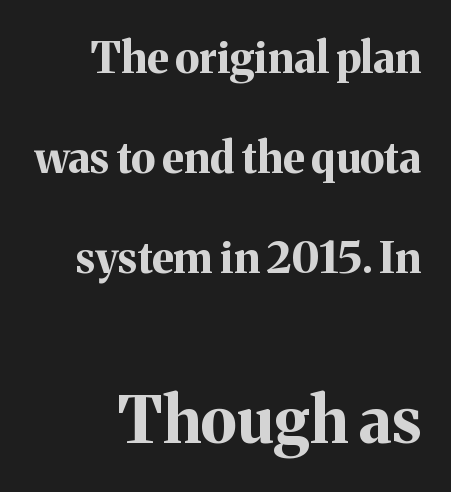
The specimen reads as upright at a glance. This sample has the flowing, uneven cadence of proportional lettering. The paragraph shown leans on its right margin. A great deal of white space separates one row of letters from the next. Type size steps up from the first block to the second. Strong, thick strokes mark this as bold type.
